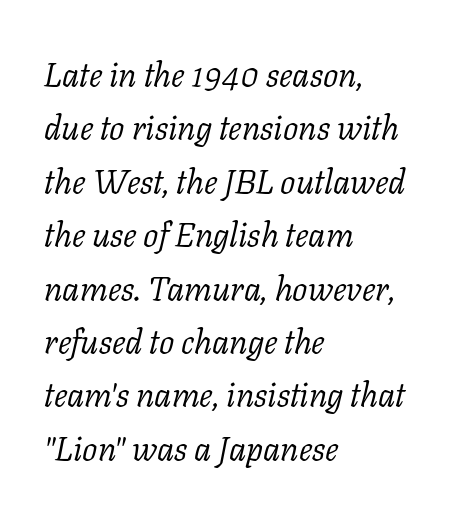
{"serif": "yes", "italic": "yes", "lean": "right", "slant_degrees": 11, "bold": "no", "weight": "light", "width": "normal", "stroke_contrast": "low", "x_height": "medium", "monospaced": "no", "underline": "no", "align": "left", "line_spacing": "normal", "line_spacing_ratio": 1.57, "letter_spacing": "normal", "letter_spacing_em": 0.0, "glyph_px": 34}
